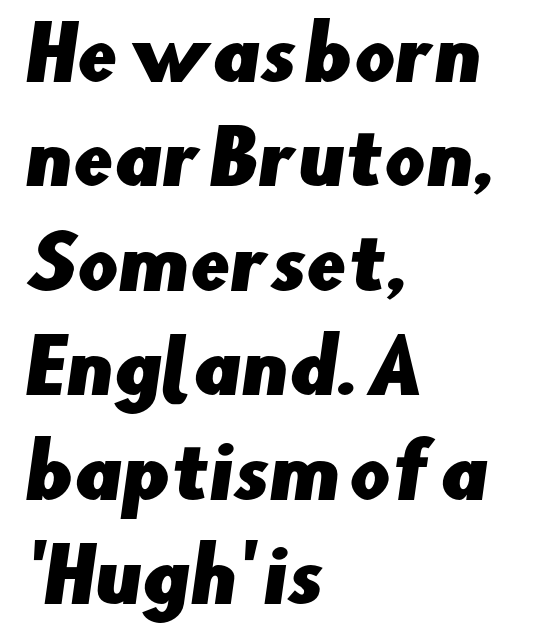
Q: Is the typeface a serif or a sans-serif typeface? A: Sans-serif.
Q: Is the text underlined? A: No.
Q: How is the paragraph aligned? A: Left-aligned.
Q: Is the spacing between letters normal or unusually wide? A: Normal.
Q: Is the spacing between lines tight, normal or loose? A: Normal.
Q: Width (condensed, normal, or wide)? A: Normal.
Q: Stroke contrast? A: Low.
Q: x-height? A: Small.
Q: Monospaced? A: No.
